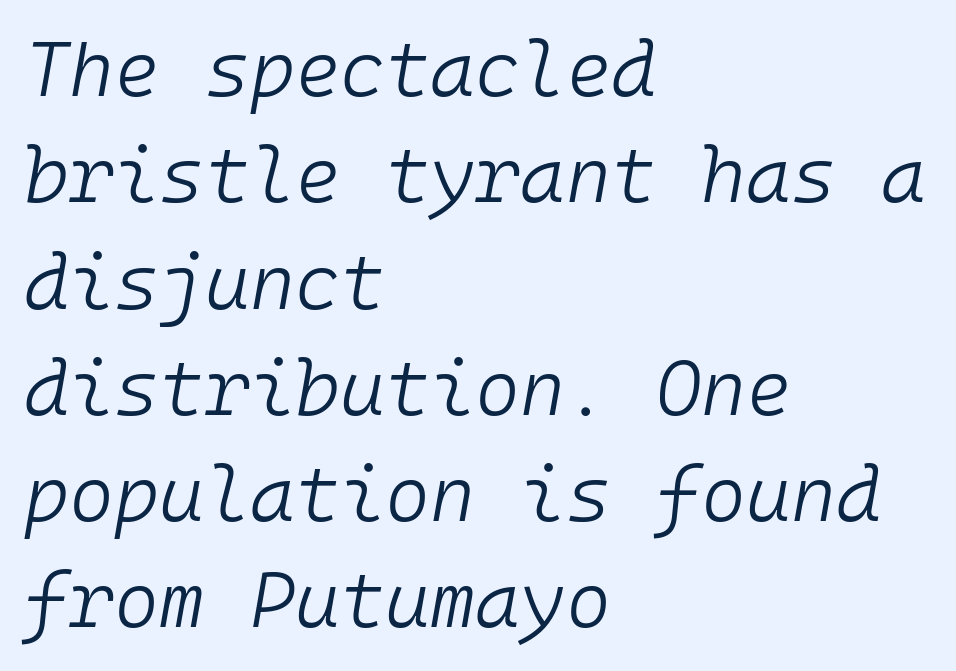
The image shows 77 px light type, italic (leaning right), monospaced; set left-aligned, normal line spacing (1.38x), normal letter spacing, not underlined; low stroke contrast and a medium x-height.
